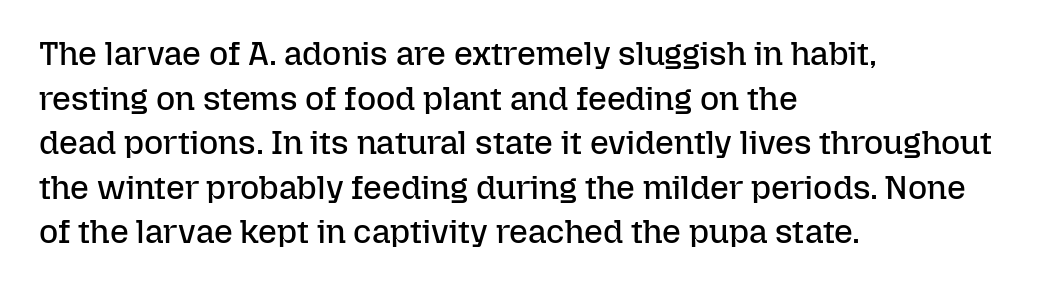
The image shows 33 px regular-weight type, upright; set left-aligned, normal line spacing (1.35x), normal letter spacing, not underlined; low stroke contrast and a medium x-height.
